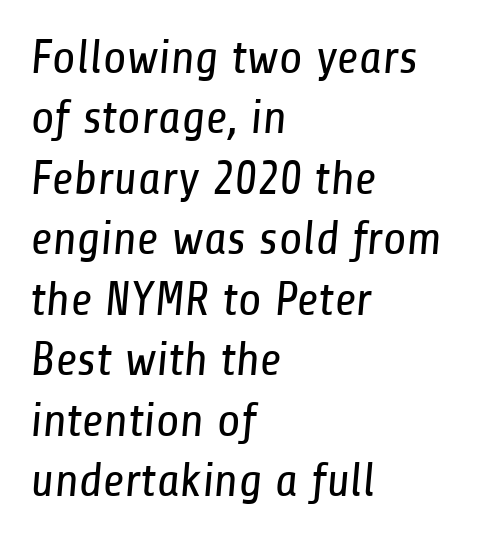
Nothing sits at the stroke ends, so this counts as sans-serif. Here the designer chose a conventional face with non-uniform glyph widths. The face looks like a standard text weight, possibly lighter. Plain, unruled lines of type. Glyph-to-glyph distance matches everyday printed text. If you drew a ruler down the left edge, every line would touch it.
